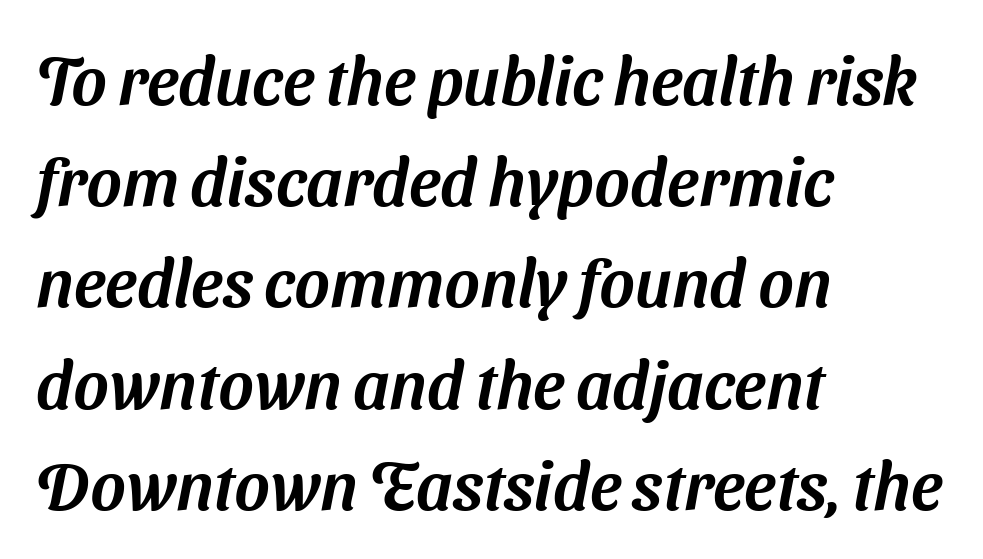
The specimen omits any rule beneath the text block's lines. The passage is arranged the way most books set body copy — flush left. The passage shown has conventional tracking throughout. The face used here is proportionally spaced, like ordinary book or web type. The characters display no serif detailing; their extremities are plain.
